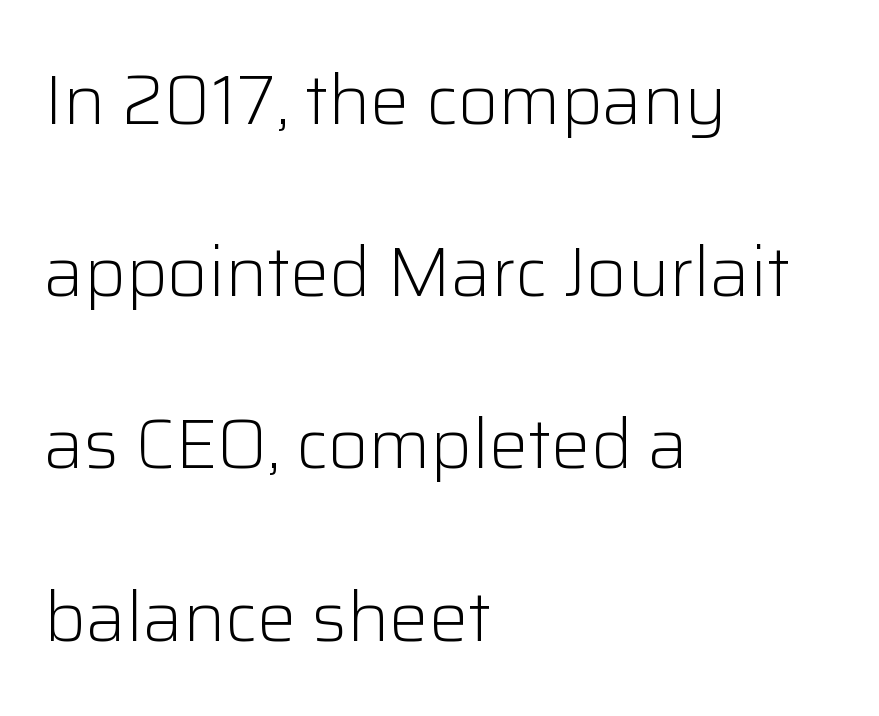
Q: Is the text bold? A: No.
Q: Is the text italic (slanted)? A: No, it is upright.
Q: Is the typeface a serif or a sans-serif typeface? A: Sans-serif.
Q: Is the text underlined? A: No.
Q: How is the paragraph aligned? A: Left-aligned.
Q: Is the spacing between letters normal or unusually wide? A: Normal.
Q: Is the spacing between lines tight, normal or loose? A: Loose.
Q: Width (condensed, normal, or wide)? A: Normal.
Q: Stroke contrast? A: Low.
Q: x-height? A: Medium.
Q: Monospaced? A: No.
